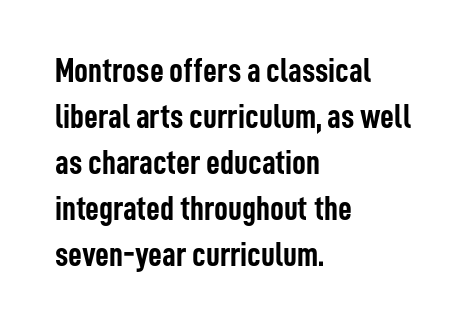
This sample has the flowing, uneven cadence of proportional lettering. Every letter is thick-stroked: bold, no question. A student would call this left alignment; a typographer would say flush left, rag right. The text was rendered using a sans face with plain stroke endings. The tracking reads as untouched default to a designer's eye.
